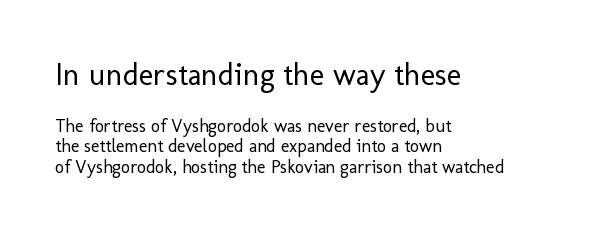
{"serif": "no", "italic": "no", "bold": "no", "weight": "regular", "width": "normal", "stroke_contrast": "low", "x_height": "medium", "monospaced": "no", "underline": "no", "align": "left", "line_spacing": "tight", "line_spacing_ratio": 1.13, "letter_spacing": "normal", "letter_spacing_em": 0.0, "larger_block": "first", "size_ratio": 1.72, "glyph_px": 31}
